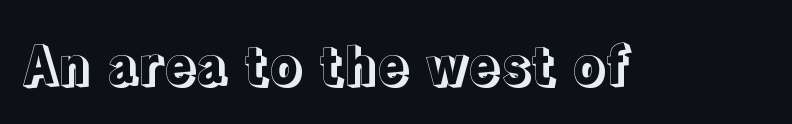
Q: Is the text italic (slanted)? A: No, it is upright.
Q: Is the text underlined? A: No.
Q: Is the spacing between letters normal or unusually wide? A: Normal.
Q: Width (condensed, normal, or wide)? A: Normal.
Q: x-height? A: Medium.
Q: Monospaced? A: No.
